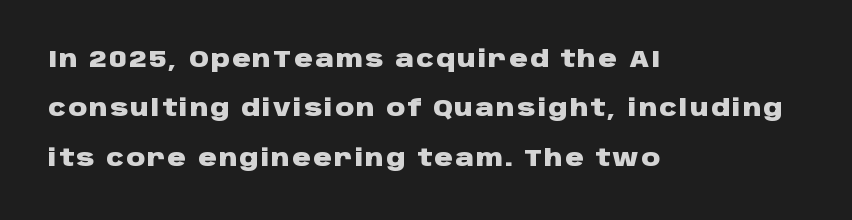
Tall strokes in this sample are plumb rather than angled. Underlining? Definitely not there. Baseline-to-baseline distance is far greater than the letter height. A full-strength bold gives these letters their thick strokes. Is the block centered? No — it sits flush against the left margin.
